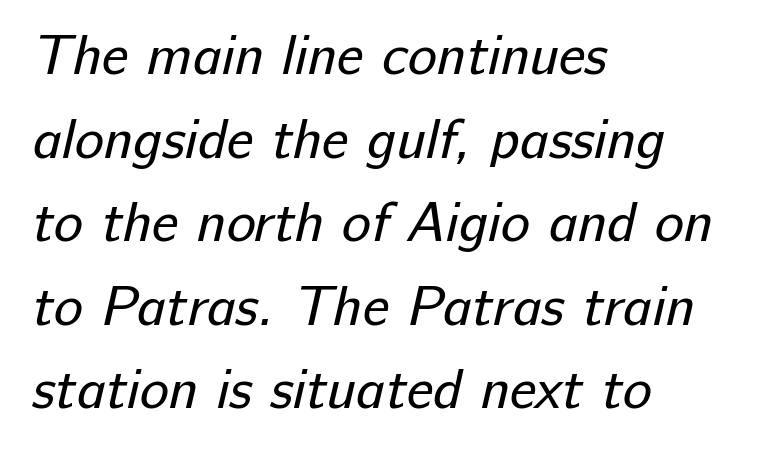
The image shows 55 px regular-weight sans-serif type; set left-aligned, normal line spacing (1.52x), normal letter spacing, not underlined; low stroke contrast and a medium x-height.
